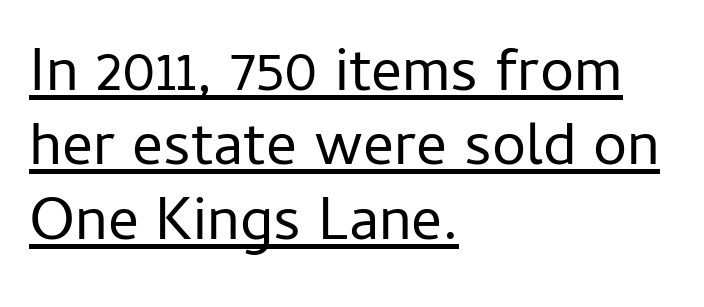
Q: Is the text bold? A: No.
Q: Is the text italic (slanted)? A: No, it is upright.
Q: Is the typeface a serif or a sans-serif typeface? A: Sans-serif.
Q: Is the text underlined? A: Yes.
Q: How is the paragraph aligned? A: Left-aligned.
Q: Is the spacing between letters normal or unusually wide? A: Normal.
Q: Width (condensed, normal, or wide)? A: Normal.
Q: Stroke contrast? A: Low.
Q: x-height? A: Medium.
Q: Monospaced? A: No.
